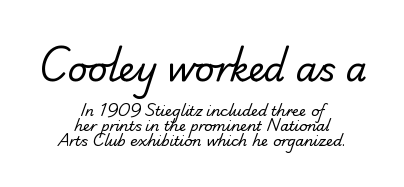
{"serif": "no", "bold": "no", "weight": "regular", "width": "normal", "stroke_contrast": "low", "x_height": "small", "monospaced": "no", "underline": "no", "align": "center", "line_spacing": "tight", "line_spacing_ratio": 1.08, "letter_spacing": "normal", "letter_spacing_em": 0.0, "larger_block": "first", "size_ratio": 2.43, "glyph_px": 34}
